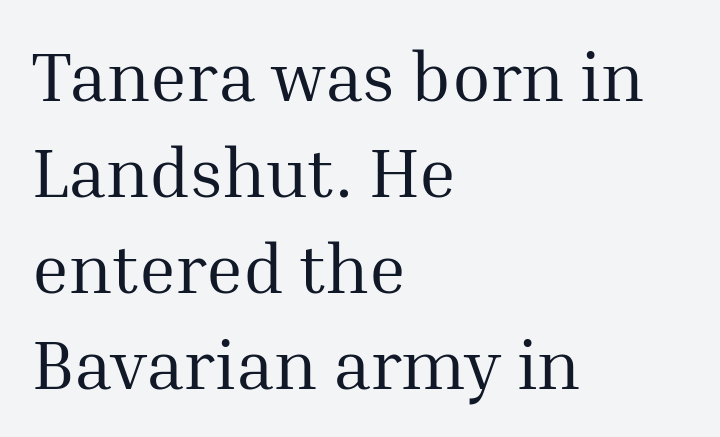
Q: Is the text bold? A: No.
Q: Is the text italic (slanted)? A: No, it is upright.
Q: Is the typeface a serif or a sans-serif typeface? A: Serif.
Q: Is the text underlined? A: No.
Q: How is the paragraph aligned? A: Left-aligned.
Q: Is the spacing between letters normal or unusually wide? A: Normal.
Q: Is the spacing between lines tight, normal or loose? A: Normal.
Q: Width (condensed, normal, or wide)? A: Normal.
Q: Stroke contrast? A: Medium.
Q: x-height? A: Medium.
Q: Monospaced? A: No.
